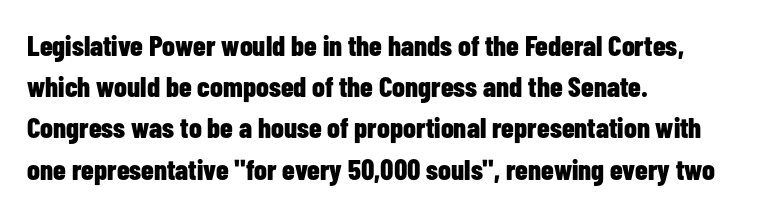
{"serif": "no", "italic": "no", "bold": "yes", "weight": "bold", "width": "condensed", "stroke_contrast": "low", "x_height": "medium", "monospaced": "no", "underline": "no", "align": "left", "line_spacing": "normal", "line_spacing_ratio": 1.42, "letter_spacing": "normal", "letter_spacing_em": 0.0, "glyph_px": 29}
